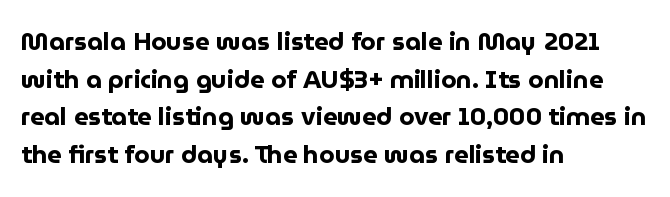
Q: Is the text bold? A: Yes.
Q: Is the text italic (slanted)? A: No, it is upright.
Q: Is the text underlined? A: No.
Q: How is the paragraph aligned? A: Left-aligned.
Q: Is the spacing between letters normal or unusually wide? A: Normal.
Q: Is the spacing between lines tight, normal or loose? A: Normal.
